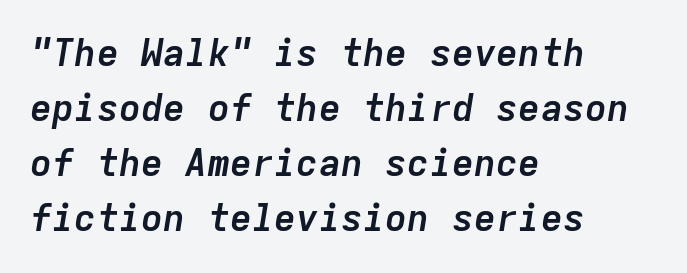
The image shows 37 px semibold type, italic (leaning right), monospaced; set left-aligned, normal line spacing (1.49x), normal letter spacing, not underlined; low stroke contrast and a medium x-height.
